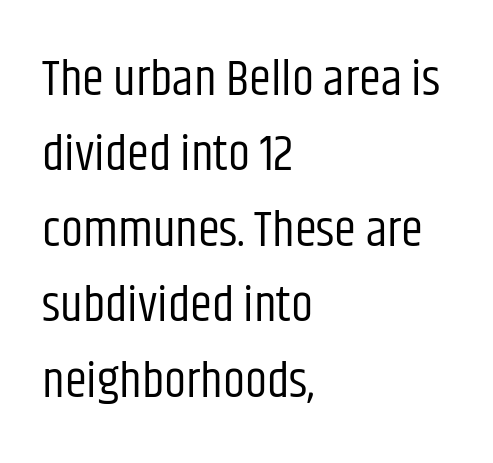
The characters are drawn with everyday or finer stroke widths. Do the characters align in a grid? No, the font is proportional. The space directly below the letters is spotless. Upright lettering throughout. Look at the tracking — it's just the regular setting, nothing added.
